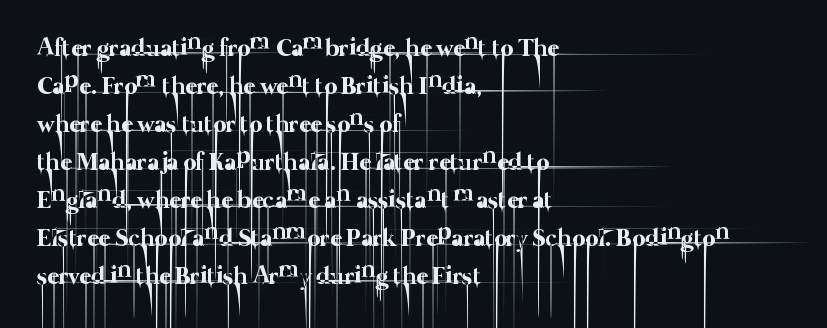
The image shows 25 px text type; set left-aligned, normal line spacing (1.52x), normal letter spacing, not underlined.
